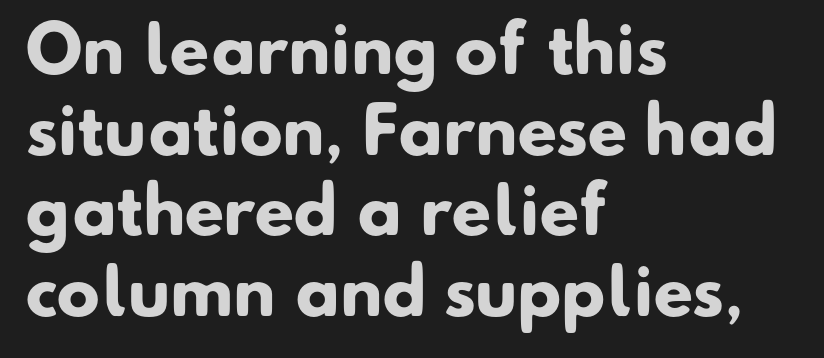
{"serif": "no", "bold": "yes", "weight": "heavy", "width": "normal", "stroke_contrast": "low", "x_height": "small", "monospaced": "no", "underline": "no", "align": "left", "line_spacing": "normal", "line_spacing_ratio": 1.26, "letter_spacing": "normal", "letter_spacing_em": 0.0, "glyph_px": 64}
